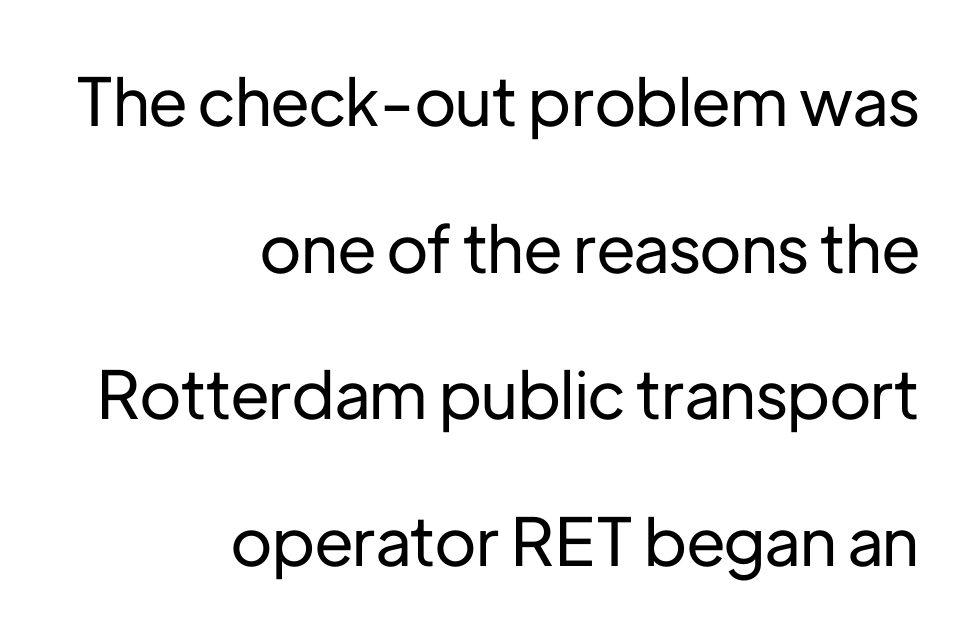
{"serif": "no", "italic": "no", "width": "normal", "stroke_contrast": "low", "x_height": "medium", "monospaced": "no", "underline": "no", "align": "right", "line_spacing": "loose", "line_spacing_ratio": 2.22, "letter_spacing": "normal", "letter_spacing_em": 0.0, "glyph_px": 66}
